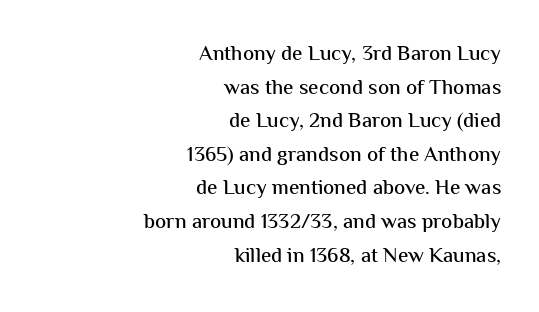
{"italic": "no", "underline": "no", "align": "right", "line_spacing": "normal", "line_spacing_ratio": 1.6, "letter_spacing": "normal", "letter_spacing_em": 0.0, "glyph_px": 21}
